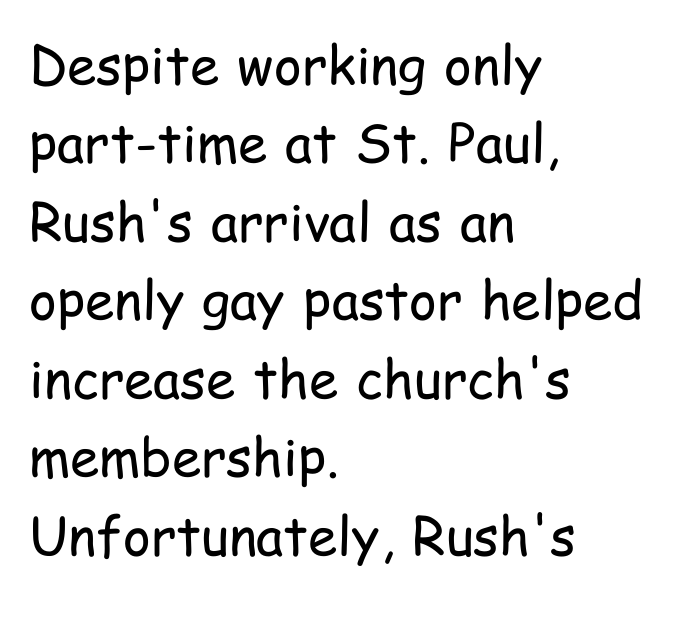
Q: Is the text bold? A: No.
Q: Is the text italic (slanted)? A: No, it is upright.
Q: Is the typeface a serif or a sans-serif typeface? A: Sans-serif.
Q: Is the text underlined? A: No.
Q: How is the paragraph aligned? A: Left-aligned.
Q: Is the spacing between letters normal or unusually wide? A: Normal.
Q: Is the spacing between lines tight, normal or loose? A: Normal.
Q: Width (condensed, normal, or wide)? A: Condensed.
Q: Stroke contrast? A: Low.
Q: x-height? A: Medium.
Q: Monospaced? A: No.
